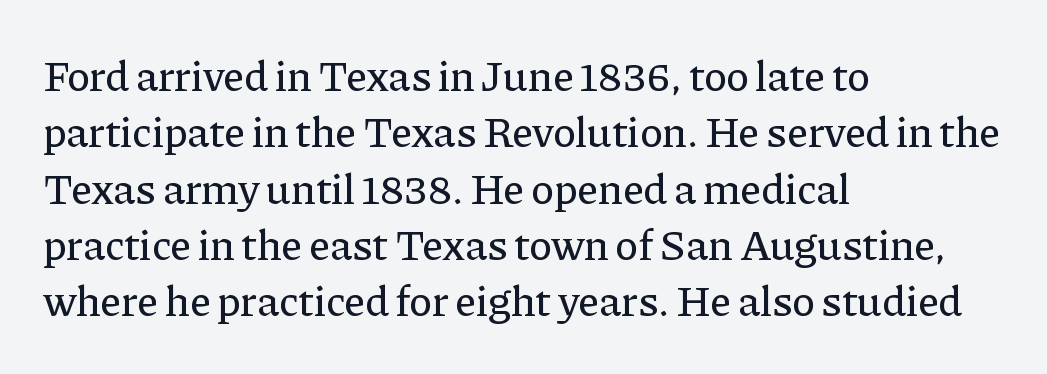
This is roman type, the default non-slanted kind. Spacing verdict: proportional, widths tailored to each character. Font category for this specimen: serif. Descenders hang freely into open space. These lines stack with their left ends in a neat column. The leading is moderate, giving the passage an even texture.
